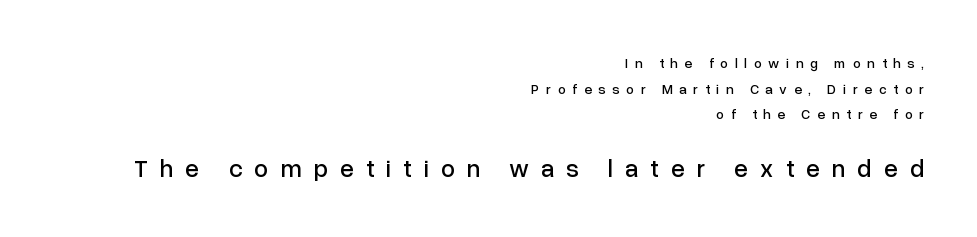
Caption: multi-line text, flush right, ragged left. Unlike italic type, these characters show no tilt at all. How are the letters spaced? Widely, with obvious added tracking. Larger block? The one below; the one above is distinctly smaller.
